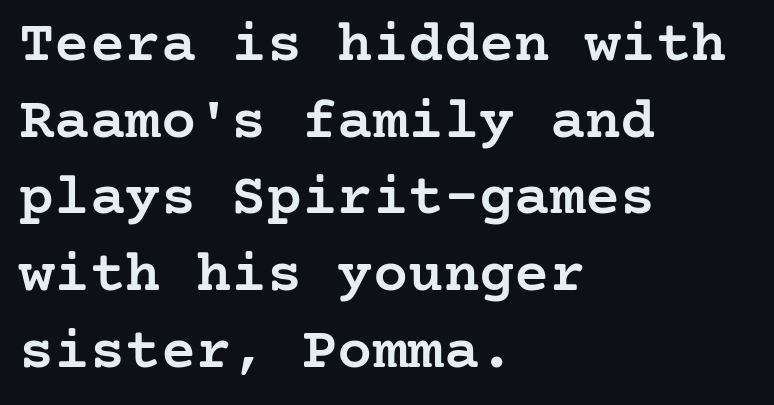
Q: Is the text bold? A: Semi-bold.
Q: Is the text italic (slanted)? A: No, it is upright.
Q: Is the typeface a serif or a sans-serif typeface? A: Serif.
Q: Is the text underlined? A: No.
Q: How is the paragraph aligned? A: Left-aligned.
Q: Is the spacing between letters normal or unusually wide? A: Normal.
Q: Is the spacing between lines tight, normal or loose? A: Normal.
Q: Width (condensed, normal, or wide)? A: Normal.
Q: Stroke contrast? A: Low.
Q: x-height? A: Medium.
